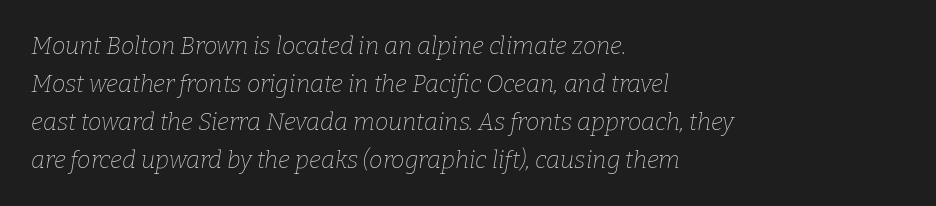
The image shows 24 px text type, italic (leaning right); set left-aligned, normal line spacing (1.58x), normal letter spacing, not underlined.
